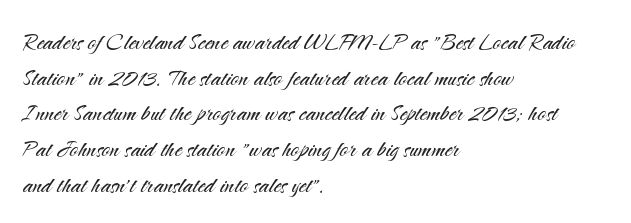
Alignment: flush left. Note: no serifs on the glyphs. Words appear dense and cohesive because spacing is normal. The typeface has the unassuming heft of standard copy or less. Character widths vary here, with narrow letters taking less room than wide ones.
